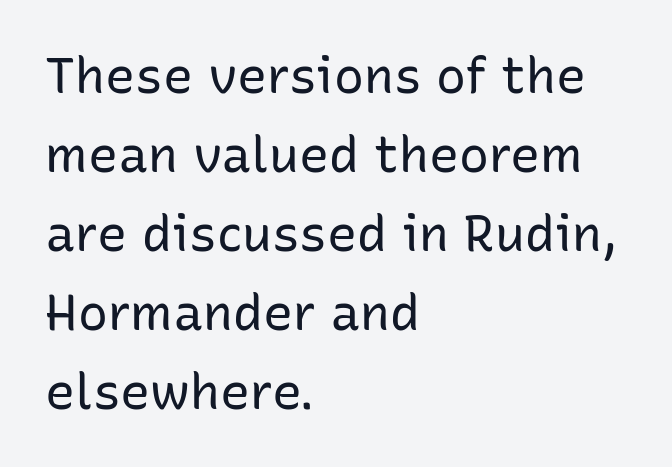
{"serif": "no", "italic": "no", "bold": "no", "weight": "regular", "width": "normal", "stroke_contrast": "low", "x_height": "medium", "monospaced": "no", "underline": "no", "align": "left", "line_spacing": "normal", "line_spacing_ratio": 1.58, "letter_spacing": "normal", "letter_spacing_em": 0.0, "glyph_px": 50}
